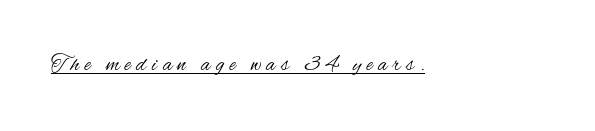
Caption: face not bold, strokes unweighted. The horizontal fit of the characters is loose and conspicuously gappy. Check the space under the baseline: a stroke is drawn there.
